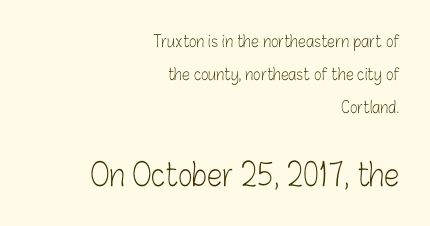
Q: Is the text bold? A: No.
Q: Is the text italic (slanted)? A: No, it is upright.
Q: Is the typeface a serif or a sans-serif typeface? A: Sans-serif.
Q: Is the text underlined? A: No.
Q: How is the paragraph aligned? A: Right-aligned.
Q: Is the spacing between letters normal or unusually wide? A: Normal.
Q: Is the spacing between lines tight, normal or loose? A: Loose.
Q: Which block of text is set in a larger size, the first (top) or the second (bottom)? A: The second (bottom) one.
Q: Width (condensed, normal, or wide)? A: Condensed.
Q: Stroke contrast? A: Low.
Q: x-height? A: Medium.
Q: Monospaced? A: No.
